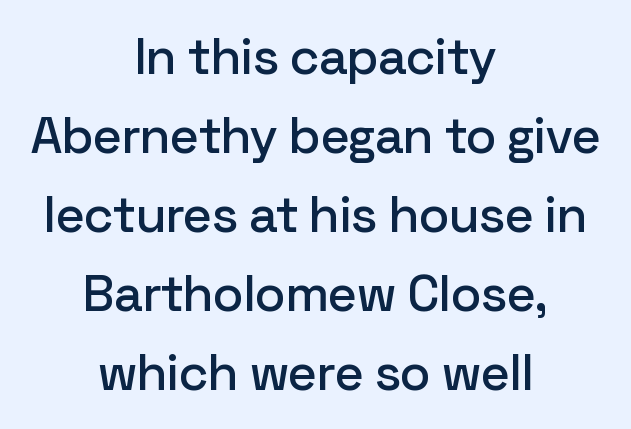
{"serif": "no", "italic": "no", "width": "normal", "stroke_contrast": "low", "x_height": "medium", "monospaced": "no", "underline": "no", "align": "center", "line_spacing": "normal", "line_spacing_ratio": 1.55, "letter_spacing": "normal", "letter_spacing_em": 0.0, "glyph_px": 51}
